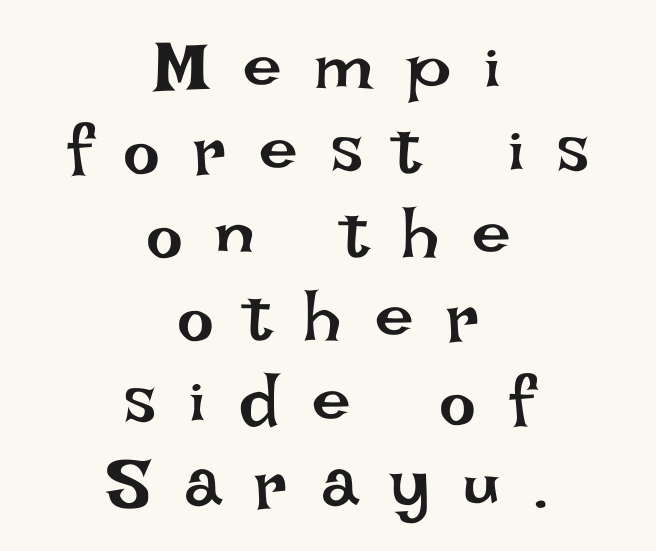
The image shows 69 px regular-weight type, upright; set centered, line spacing 1.21x, unusually wide letter spacing (+0.48 em), not underlined; low stroke contrast and a large x-height.
